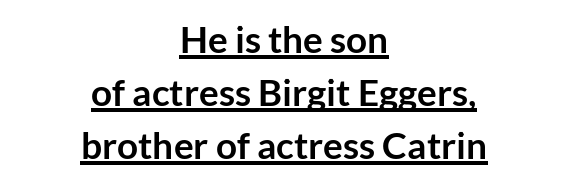
Proportional: the letters do not fall into vertical columns. Its strokes are broad and dark, the hallmark of bold type. Nothing sits at the stroke ends, so this counts as sans-serif. Line spacing here is normal.
